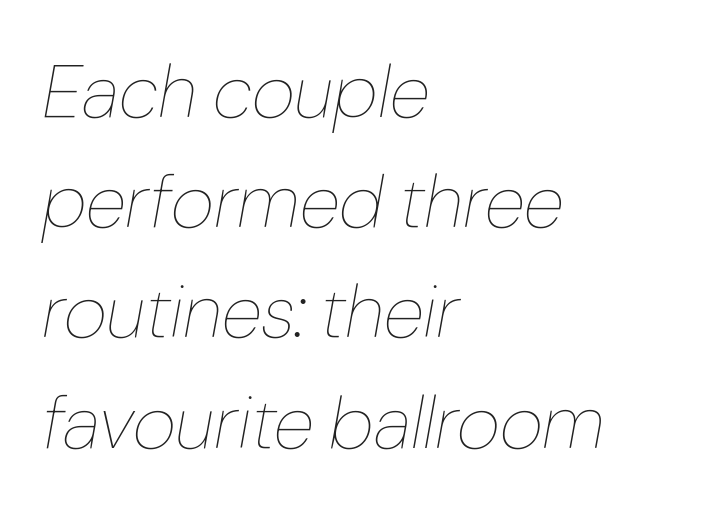
The image shows 75 px thin type, italic (leaning right); set left-aligned, normal line spacing (1.47x), normal letter spacing, not underlined; low stroke contrast and a medium x-height.
